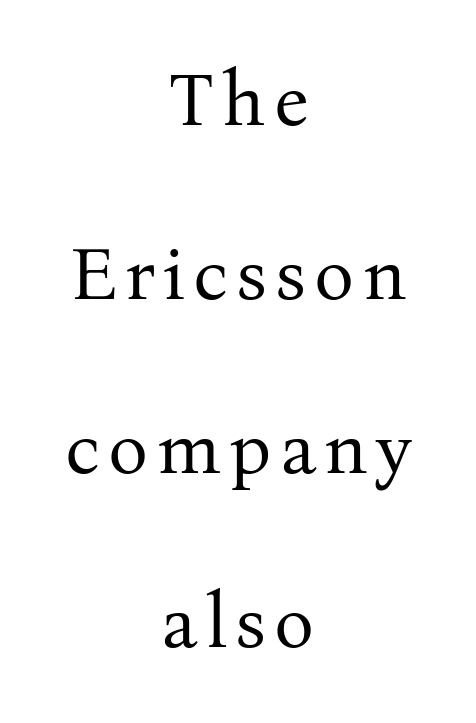
Q: Is the text bold? A: No.
Q: Is the text italic (slanted)? A: No, it is upright.
Q: Is the typeface a serif or a sans-serif typeface? A: Serif.
Q: Is the text underlined? A: No.
Q: How is the paragraph aligned? A: Centered.
Q: Is the spacing between lines tight, normal or loose? A: Loose.
Q: Width (condensed, normal, or wide)? A: Normal.
Q: Stroke contrast? A: Medium.
Q: x-height? A: Medium.
Q: Monospaced? A: No.
